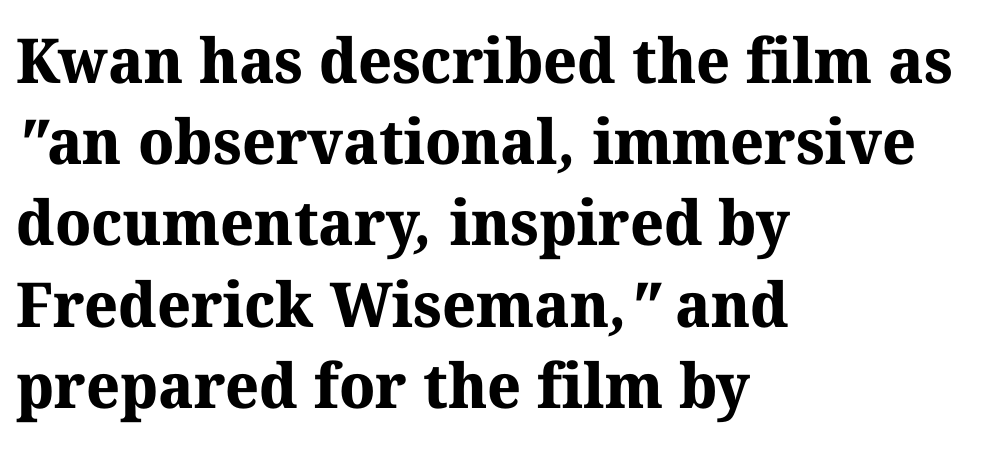
{"serif": "yes", "bold": "yes", "weight": "bold", "width": "normal", "stroke_contrast": "medium", "x_height": "medium", "monospaced": "no", "underline": "no", "align": "left", "line_spacing": "normal", "line_spacing_ratio": 1.31, "letter_spacing": "normal", "letter_spacing_em": 0.0, "glyph_px": 62}
